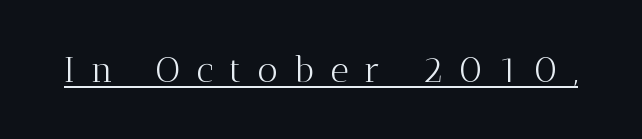
{"serif": "yes", "italic": "no", "bold": "no", "weight": "light", "width": "normal", "stroke_contrast": "medium", "x_height": "medium", "monospaced": "no", "underline": "yes", "letter_spacing": "wide", "letter_spacing_em": 0.44, "glyph_px": 36}
